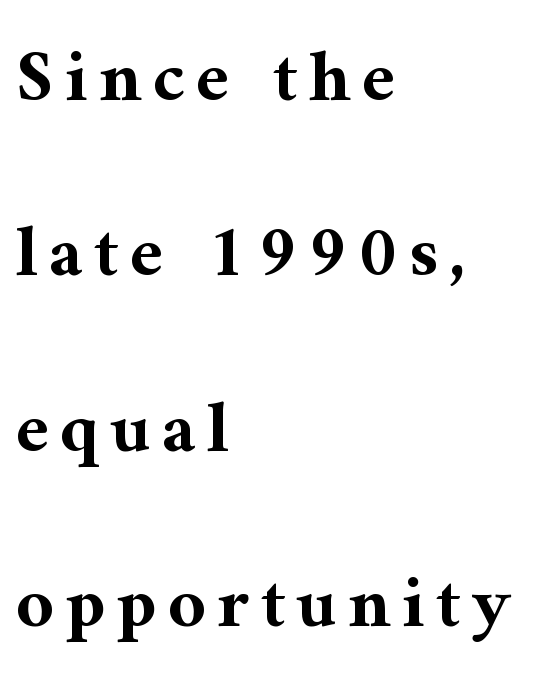
{"serif": "yes", "italic": "no", "bold": "yes", "weight": "bold", "width": "normal", "stroke_contrast": "medium", "x_height": "medium", "monospaced": "no", "underline": "no", "align": "left", "line_spacing": "loose", "line_spacing_ratio": 2.37, "glyph_px": 74}
